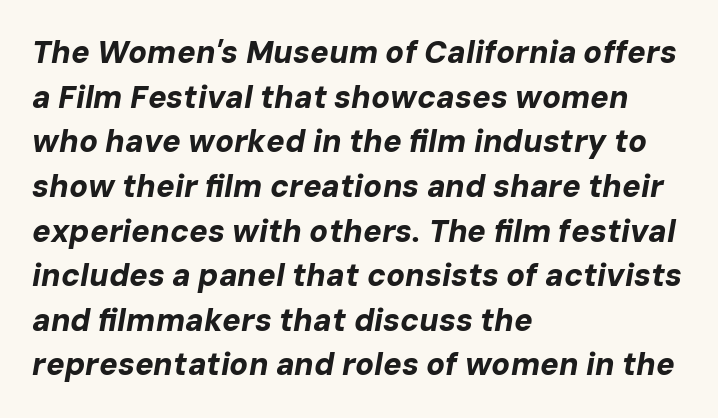
{"italic": "yes", "lean": "right", "slant_degrees": 10, "bold": "yes", "weight": "bold", "width": "normal", "stroke_contrast": "low", "x_height": "medium", "monospaced": "no", "underline": "no", "align": "left", "line_spacing": "normal", "line_spacing_ratio": 1.44, "letter_spacing": "normal", "letter_spacing_em": 0.0, "glyph_px": 31}
